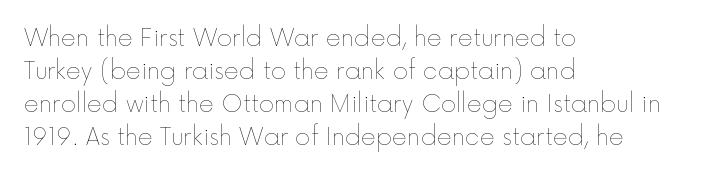
Q: Is the text bold? A: No.
Q: Is the text italic (slanted)? A: No, it is upright.
Q: Is the text underlined? A: No.
Q: How is the paragraph aligned? A: Left-aligned.
Q: Is the spacing between letters normal or unusually wide? A: Normal.
Q: Is the spacing between lines tight, normal or loose? A: Normal.
